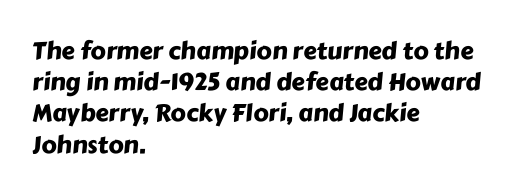
Q: Is the text underlined? A: No.
Q: How is the paragraph aligned? A: Left-aligned.
Q: Is the spacing between letters normal or unusually wide? A: Normal.
Q: Is the spacing between lines tight, normal or loose? A: Normal.
